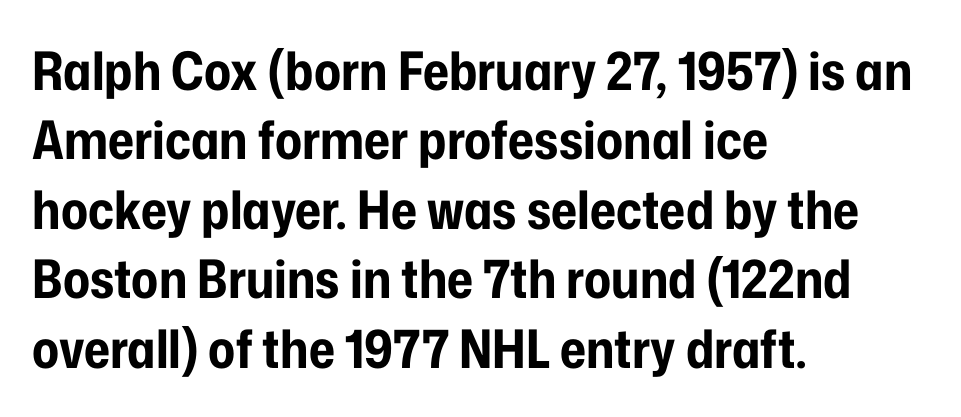
Every stem runs plumb, perpendicular to the baseline. Descenders hang freely into open space. In terms of letterform style, serifs are entirely absent. In terms of weight, the rendering is a true, heavy bold. The space between consecutive lines is moderate.
